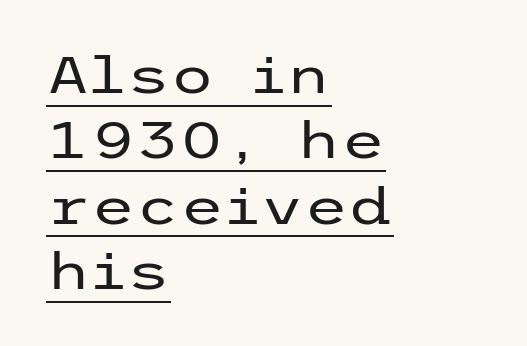
Q: Is the text bold? A: No.
Q: Is the text italic (slanted)? A: No, it is upright.
Q: Is the typeface a serif or a sans-serif typeface? A: Sans-serif.
Q: Is the text underlined? A: Yes.
Q: How is the paragraph aligned? A: Left-aligned.
Q: Is the spacing between letters normal or unusually wide? A: Normal.
Q: Is the spacing between lines tight, normal or loose? A: Normal.
Q: Width (condensed, normal, or wide)? A: Wide.
Q: Stroke contrast? A: Low.
Q: x-height? A: Medium.
